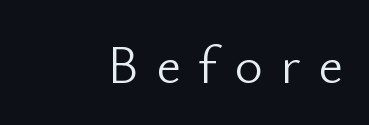
{"serif": "no", "italic": "no", "bold": "no", "weight": "light", "width": "normal", "stroke_contrast": "low", "x_height": "small", "monospaced": "no", "underline": "no", "align": "right", "letter_spacing": "wide", "letter_spacing_em": 0.33, "glyph_px": 54}
